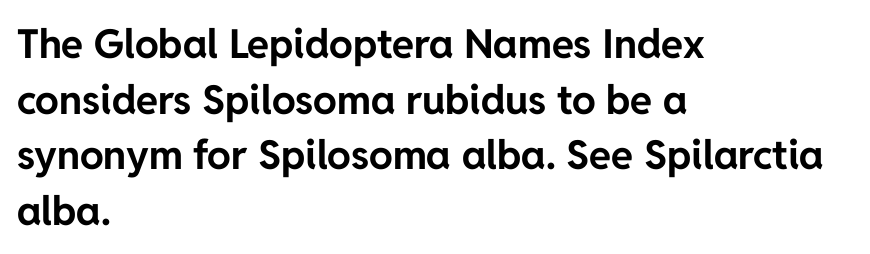
The image shows 40 px bold sans-serif type, upright; set left-aligned, normal line spacing (1.39x), normal letter spacing, not underlined; low stroke contrast and a medium x-height.
